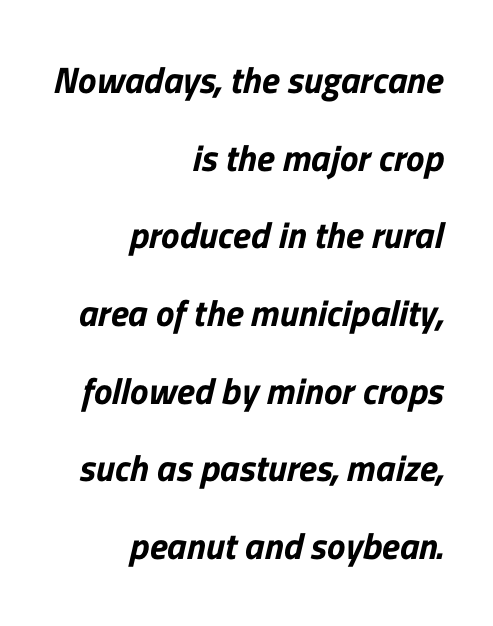
{"serif": "no", "width": "normal", "stroke_contrast": "low", "x_height": "medium", "monospaced": "no", "underline": "no", "align": "right", "line_spacing": "loose", "line_spacing_ratio": 2.1, "letter_spacing": "normal", "letter_spacing_em": 0.0, "glyph_px": 37}
